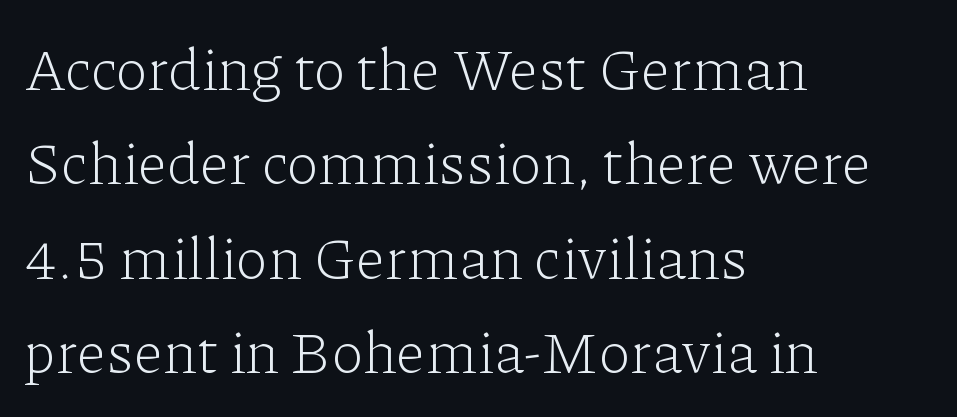
{"serif": "yes", "italic": "no", "bold": "no", "weight": "light", "width": "normal", "stroke_contrast": "low", "x_height": "medium", "monospaced": "no", "underline": "no", "align": "left", "line_spacing": "normal", "line_spacing_ratio": 1.6, "letter_spacing": "normal", "letter_spacing_em": 0.0, "glyph_px": 59}
